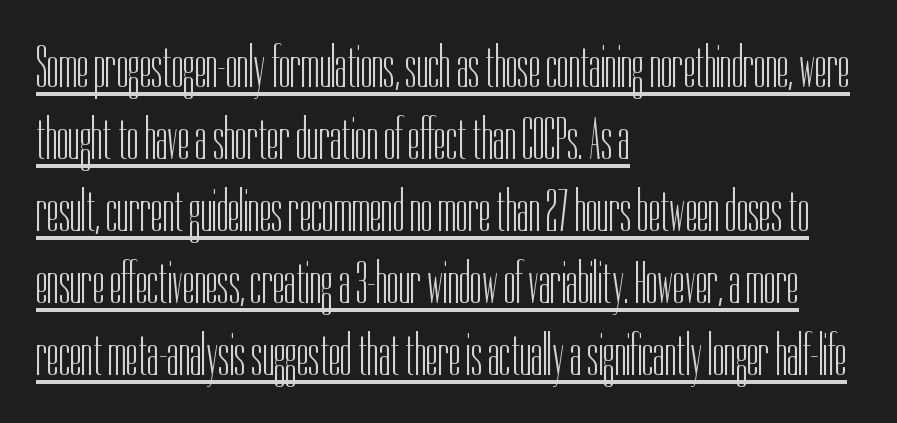
{"serif": "no", "italic": "no", "bold": "no", "weight": "light", "width": "condensed", "stroke_contrast": "low", "x_height": "medium", "monospaced": "no", "underline": "yes", "align": "left", "line_spacing_ratio": 1.22, "letter_spacing": "normal", "letter_spacing_em": 0.0, "glyph_px": 59}
